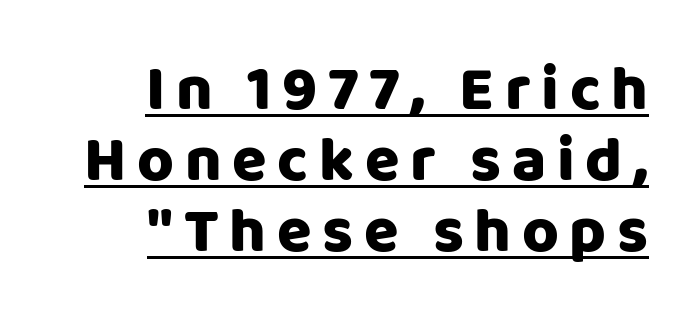
This rendering uses right alignment, leaving the left contour irregular. Looks like someone drew a line under every word here. Unlike a traditional serif, this face leaves its strokes unadorned. A typesetter would call this proportional, since set widths differ per character. Posture: straight, roman, zero tilt. These lines huddle together more closely than default settings would place them.
